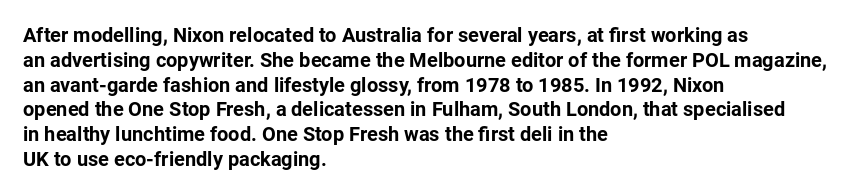
{"italic": "no", "bold": "yes", "underline": "no", "align": "left", "line_spacing_ratio": 1.24, "letter_spacing": "normal", "letter_spacing_em": 0.0, "glyph_px": 20}
